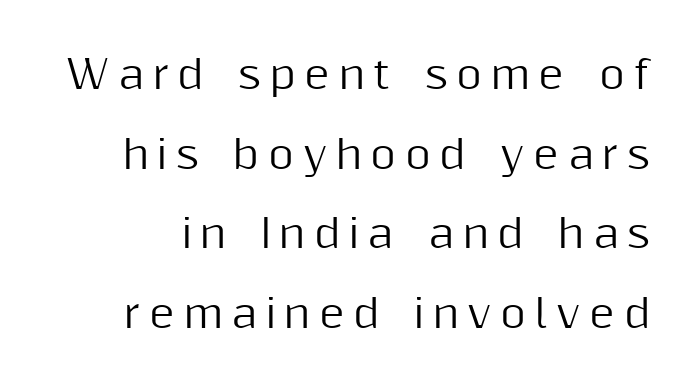
Letterform terminals end flat and unadorned throughout the passage. If you drew a line through each stem, it would be perfectly vertical. Rows of type keep a wide berth in the vertical direction. The passage shown has open, widely tracked lettering throughout.
